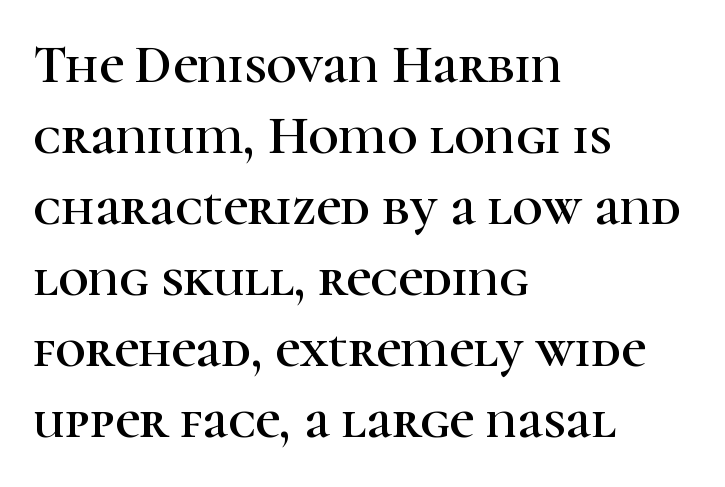
Q: Is the text italic (slanted)? A: No, it is upright.
Q: Is the typeface a serif or a sans-serif typeface? A: Serif.
Q: Is the text underlined? A: No.
Q: How is the paragraph aligned? A: Left-aligned.
Q: Is the spacing between letters normal or unusually wide? A: Normal.
Q: Is the spacing between lines tight, normal or loose? A: Normal.
Q: Width (condensed, normal, or wide)? A: Normal.
Q: Stroke contrast? A: High.
Q: x-height? A: Medium.
Q: Monospaced? A: No.
